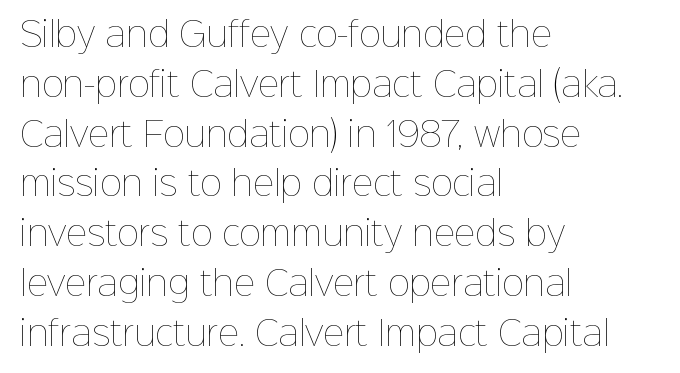
Here the designer chose a conventional face with non-uniform glyph widths. Look at the tracking — it's just the regular setting, nothing added. These glyphs show unthickened strokes, regular width or finer. When letters stand straight like this, we call the style roman or upright. A classic flush-left, rag-right setting is used for this passage. The space between consecutive lines is moderate.
